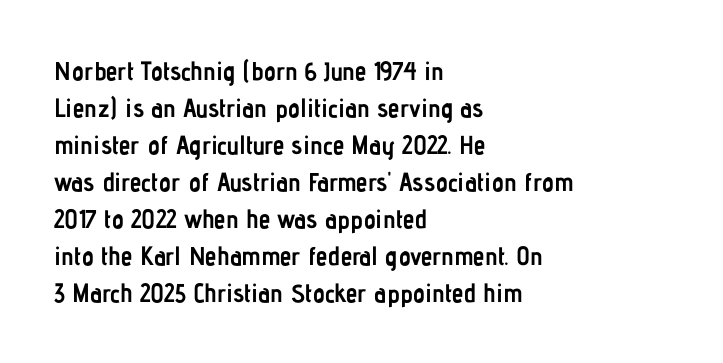
The image shows 26 px bold type, upright; set left-aligned, normal line spacing (1.42x), normal letter spacing, not underlined.
